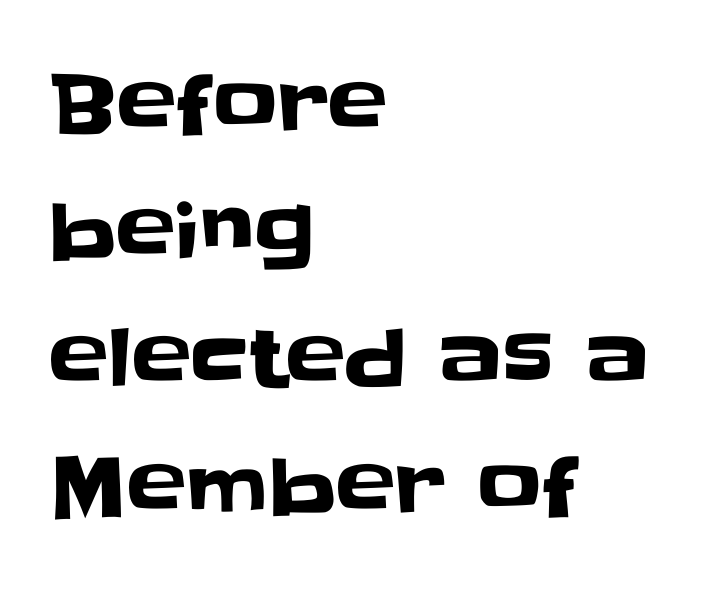
Q: Is the text italic (slanted)? A: No, it is upright.
Q: Is the typeface a serif or a sans-serif typeface? A: Sans-serif.
Q: Is the text underlined? A: No.
Q: How is the paragraph aligned? A: Left-aligned.
Q: Is the spacing between letters normal or unusually wide? A: Normal.
Q: Is the spacing between lines tight, normal or loose? A: Normal.
Q: Width (condensed, normal, or wide)? A: Normal.
Q: Stroke contrast? A: Low.
Q: x-height? A: Large.
Q: Monospaced? A: No.
